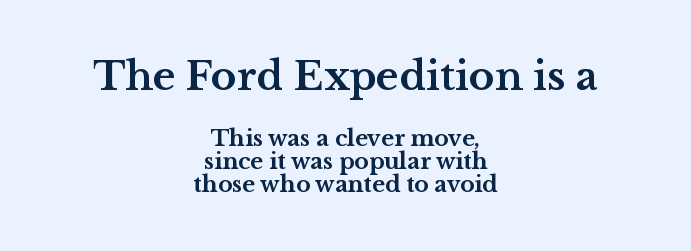
The image shows 39 px bold, wide serif type, upright; set centered, tight line spacing (1.05x), normal letter spacing, not underlined; the first (top) block is 1.77x larger; medium stroke contrast and a medium x-height.
